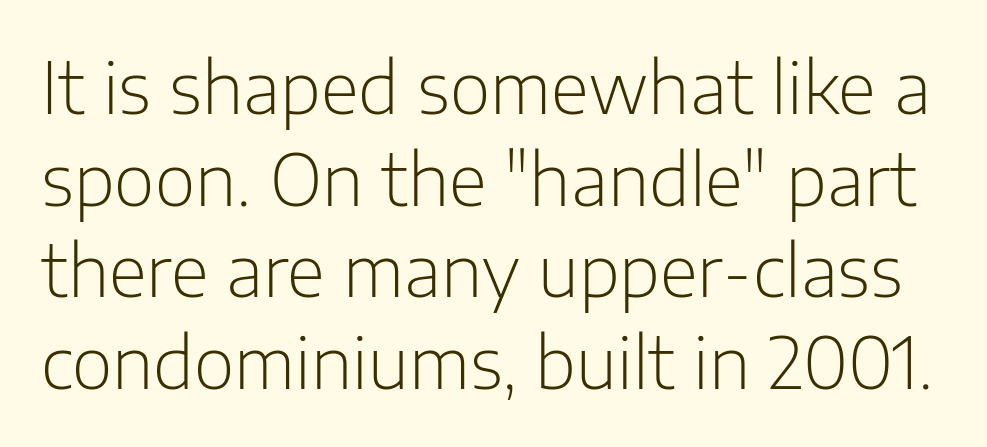
Q: Is the text bold? A: No.
Q: Is the text italic (slanted)? A: No, it is upright.
Q: Is the typeface a serif or a sans-serif typeface? A: Sans-serif.
Q: Is the text underlined? A: No.
Q: Is the spacing between letters normal or unusually wide? A: Normal.
Q: Is the spacing between lines tight, normal or loose? A: Normal.
Q: Width (condensed, normal, or wide)? A: Normal.
Q: Stroke contrast? A: Low.
Q: x-height? A: Medium.
Q: Monospaced? A: No.
